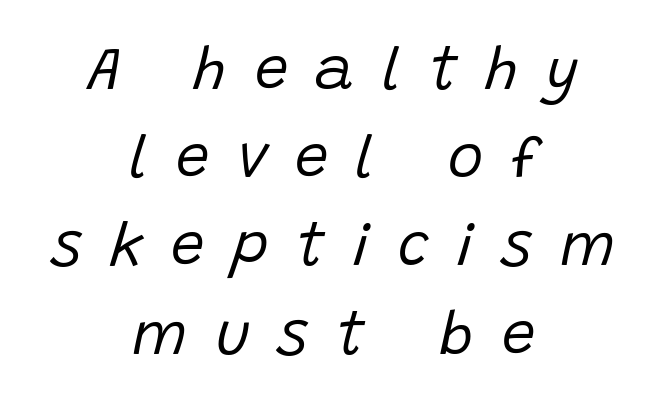
The face used here is proportionally spaced, like ordinary book or web type. Each stroke keeps to a modest, everyday thickness or less. The lines in this sample share a center point and differ in where they start and stop. The leading is moderate, giving the passage an even texture. The horizontal fit of the characters is loose and conspicuously gappy. Glance below the letters and you will spot only blank space.
